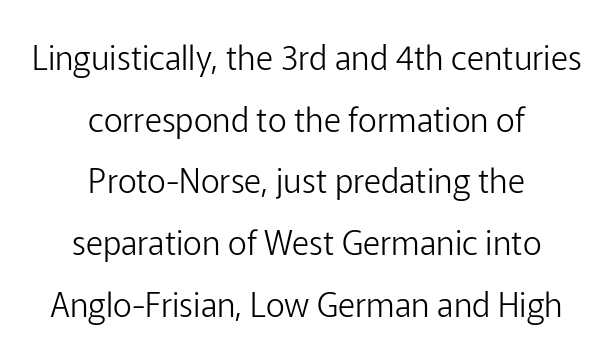
The image shows 33 px light sans-serif type, upright; set centered, line spacing 1.87x, normal letter spacing, not underlined; low stroke contrast and a medium x-height.
